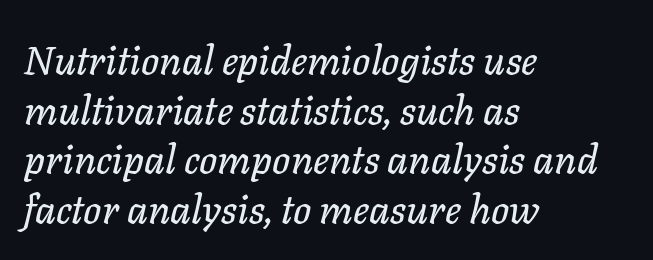
The image shows 40 px text type, italic (leaning right); set left-aligned, line spacing 1.24x, normal letter spacing, not underlined; low stroke contrast and a medium x-height.
